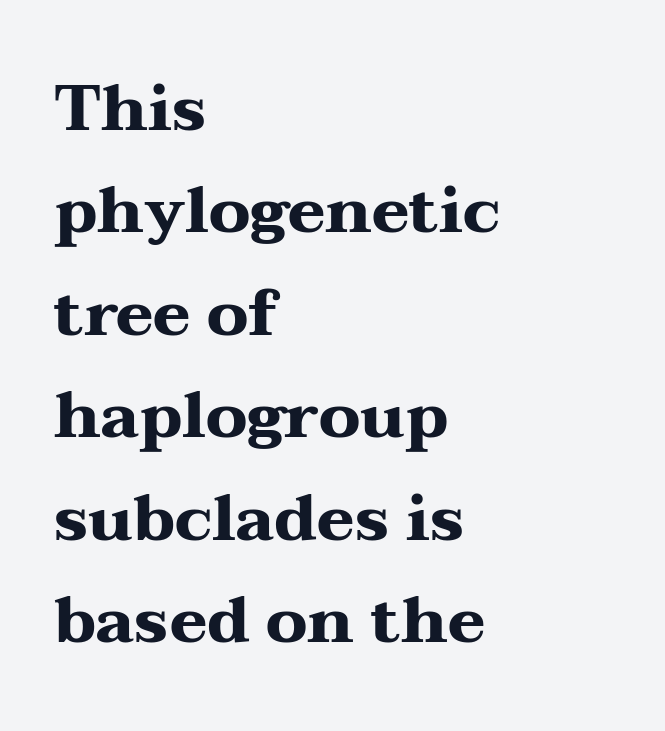
Strokes here are thick enough to call this a true bold. Tracking here is standard; glyphs follow each other at the usual distance. The lettering holds an erect, upright posture throughout. The area under the type is left untouched. Think of a printed novel: that variable character pitch is what you see here.
